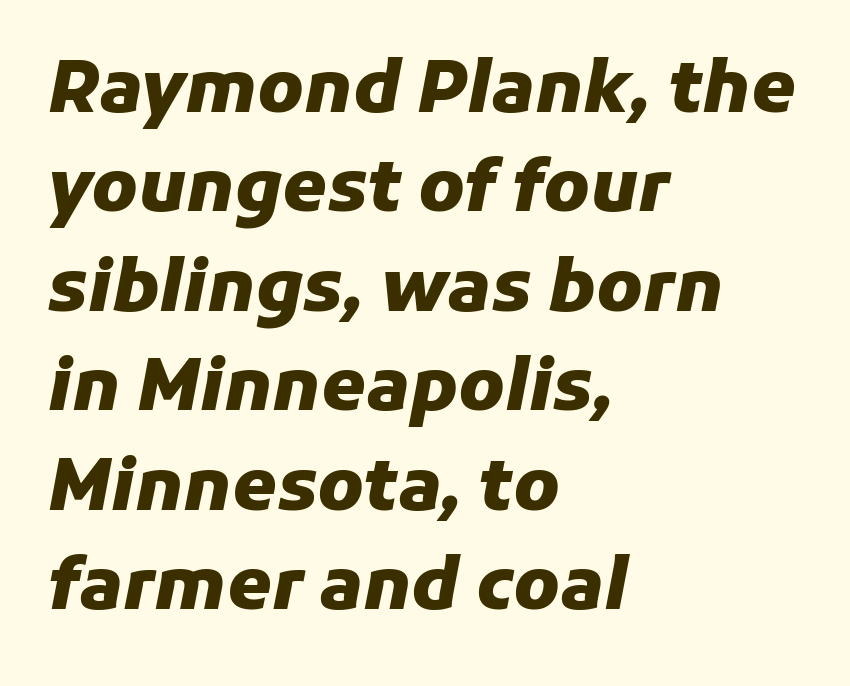
How heavy is the stroke? Heavy — this is a bold. Character widths vary here, with narrow letters taking less room than wide ones. These lines sit exactly where default settings would place them. These lines stack with their left ends in a neat column. Emphasis-style slanted type is in use.
